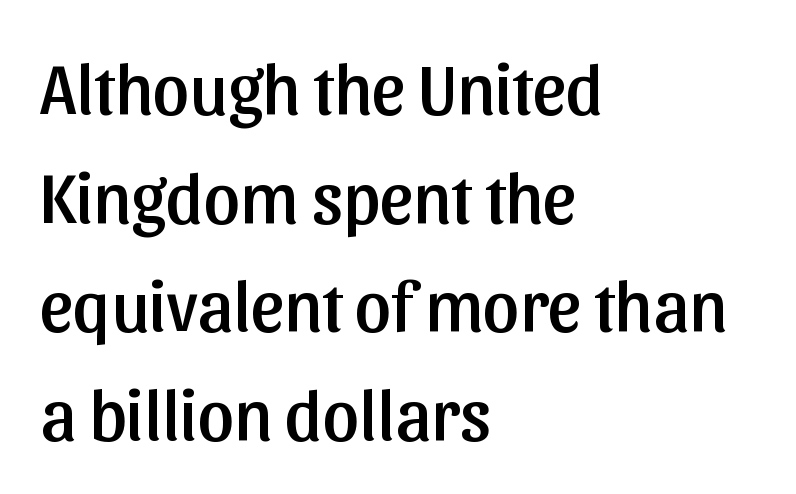
Line starts are locked; line ends wander. Do the letters lean? They stand straight. Look at the bottom of the vertical strokes: they stop flat, with no serifs. A typesetter would call this leading conventional body-copy spacing. You could not count columns in this text — the font is proportionally spaced. This sample uses plain, unmodified letter spacing.
